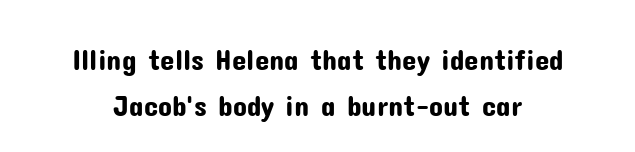
The image shows 29 px sans-serif type, upright; set normal line spacing (1.58x), normal letter spacing, not underlined; low stroke contrast and a medium x-height.
